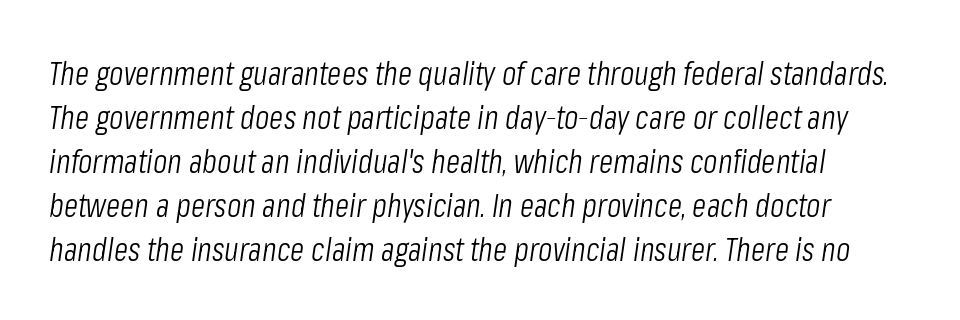
Q: Is the text bold? A: No.
Q: Is the text italic (slanted)? A: Yes, it leans right by about 8 degrees.
Q: Is the text underlined? A: No.
Q: Is the spacing between letters normal or unusually wide? A: Normal.
Q: Is the spacing between lines tight, normal or loose? A: Normal.
Q: Width (condensed, normal, or wide)? A: Condensed.
Q: Stroke contrast? A: Low.
Q: x-height? A: Medium.
Q: Monospaced? A: No.
